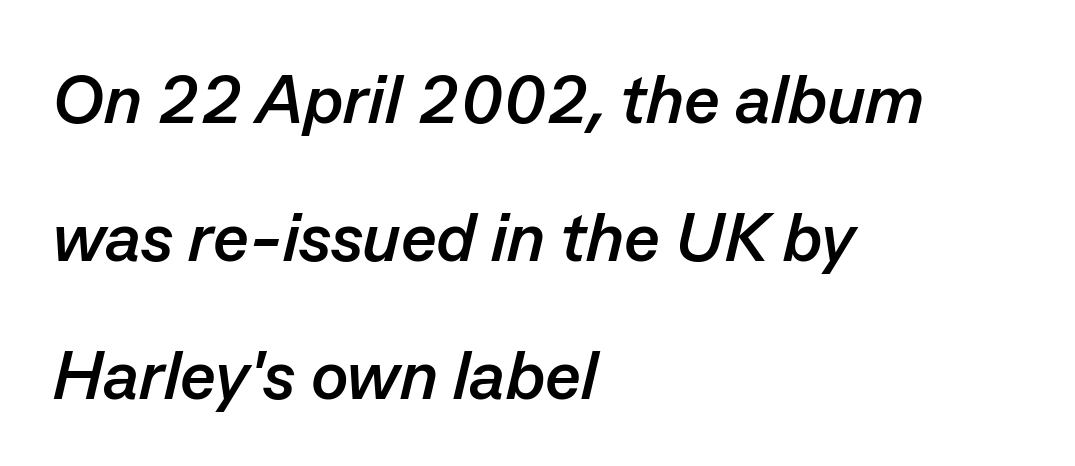
Q: Is the text bold? A: Yes.
Q: Is the text italic (slanted)? A: Yes, it leans right by about 13 degrees.
Q: Is the text underlined? A: No.
Q: How is the paragraph aligned? A: Left-aligned.
Q: Is the spacing between letters normal or unusually wide? A: Normal.
Q: Is the spacing between lines tight, normal or loose? A: Loose.
Q: Width (condensed, normal, or wide)? A: Normal.
Q: Stroke contrast? A: Low.
Q: x-height? A: Medium.
Q: Monospaced? A: No.
